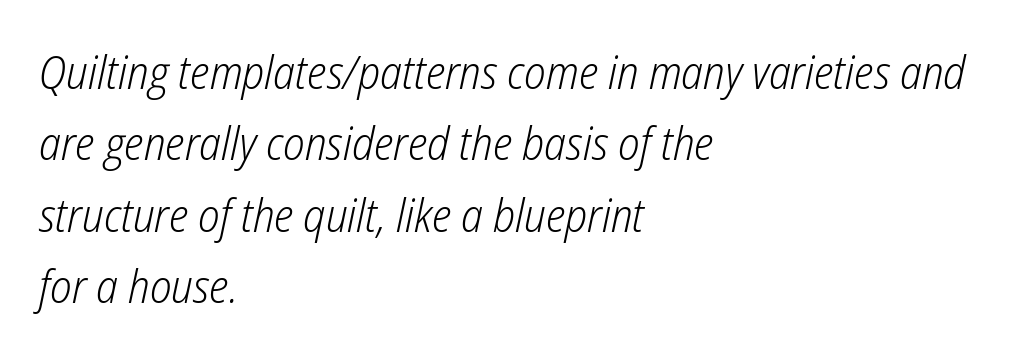
Q: Is the text bold? A: No.
Q: Is the text italic (slanted)? A: Yes, it leans right by about 12 degrees.
Q: Is the text underlined? A: No.
Q: How is the paragraph aligned? A: Left-aligned.
Q: Is the spacing between letters normal or unusually wide? A: Normal.
Q: Is the spacing between lines tight, normal or loose? A: Normal.
Q: Width (condensed, normal, or wide)? A: Condensed.
Q: Stroke contrast? A: Low.
Q: x-height? A: Medium.
Q: Monospaced? A: No.
